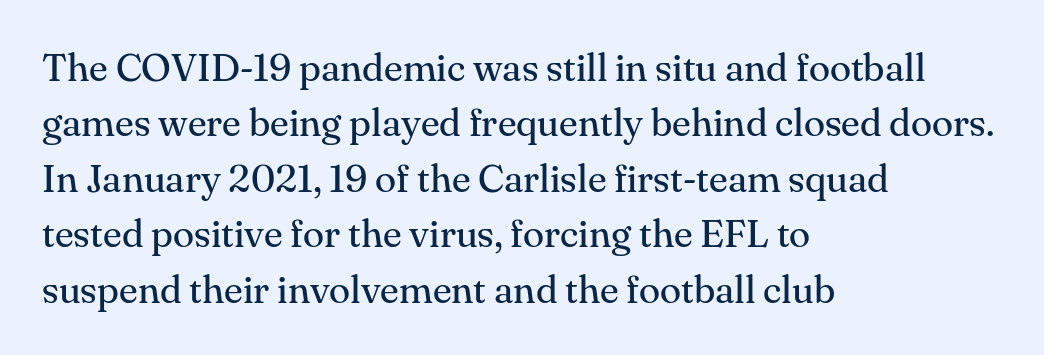
The image shows 39 px regular-weight serif type, upright; set left-aligned, normal line spacing (1.42x), normal letter spacing, not underlined; medium stroke contrast and a small x-height.
